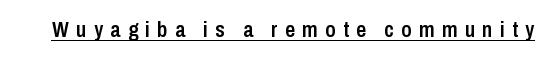
Q: Is the text bold? A: Semi-bold.
Q: Is the text italic (slanted)? A: No, it is upright.
Q: Is the text underlined? A: Yes.
Q: Is the spacing between letters normal or unusually wide? A: Unusually wide.
